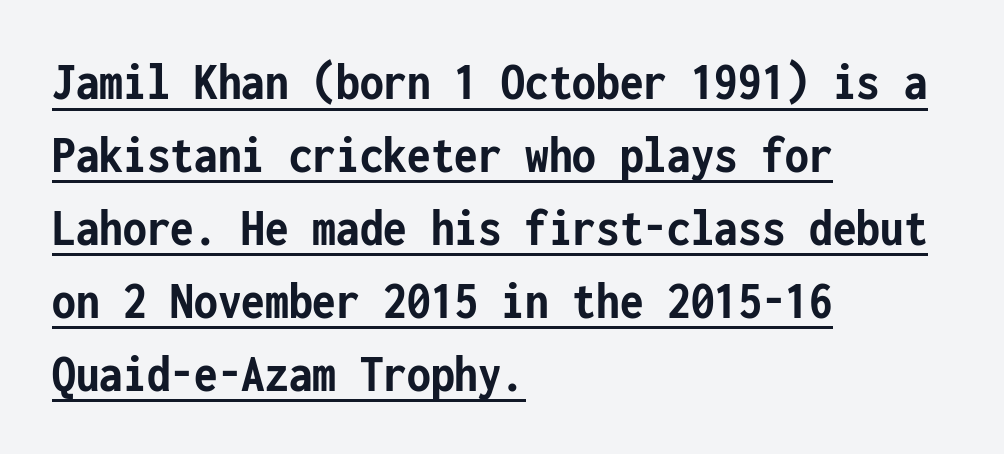
Q: Is the text bold? A: Yes.
Q: Is the text italic (slanted)? A: No, it is upright.
Q: Is the typeface a serif or a sans-serif typeface? A: Sans-serif.
Q: Is the text underlined? A: Yes.
Q: How is the paragraph aligned? A: Left-aligned.
Q: Is the spacing between letters normal or unusually wide? A: Normal.
Q: Is the spacing between lines tight, normal or loose? A: Normal.
Q: Width (condensed, normal, or wide)? A: Condensed.
Q: Stroke contrast? A: Low.
Q: x-height? A: Medium.
Q: Monospaced? A: Yes.
